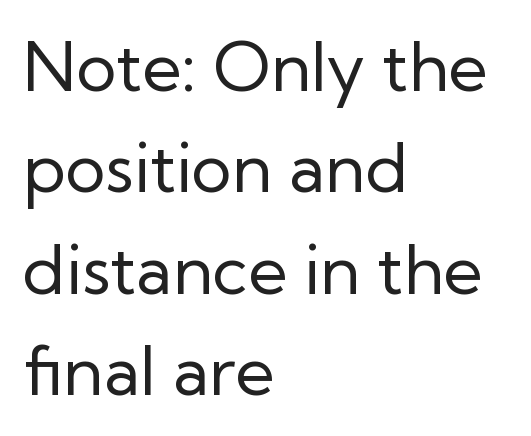
{"serif": "no", "italic": "no", "bold": "no", "weight": "regular", "width": "normal", "stroke_contrast": "low", "x_height": "medium", "monospaced": "no", "underline": "no", "align": "left", "line_spacing": "normal", "line_spacing_ratio": 1.49, "letter_spacing": "normal", "letter_spacing_em": 0.0, "glyph_px": 68}
